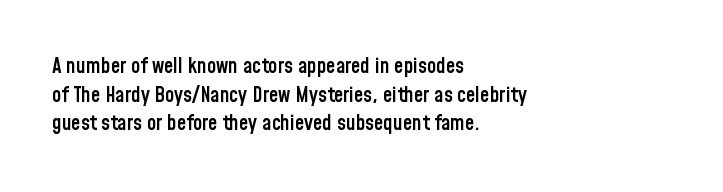
{"italic": "no", "bold": "semi", "underline": "no", "align": "left", "line_spacing": "normal", "line_spacing_ratio": 1.36, "letter_spacing": "normal", "letter_spacing_em": 0.0, "glyph_px": 21}
